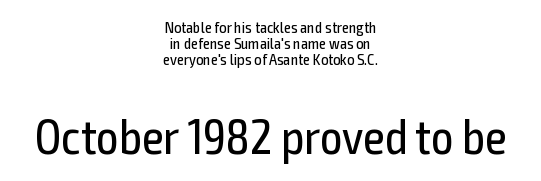
Italic: no, the glyphs are upright roman. Top chunk: small. Bottom chunk: large. Honestly, there is no underline to notice here at all. The font is comparable to plain body text, perhaps lighter. Each new line begins almost immediately beneath the previous one.
